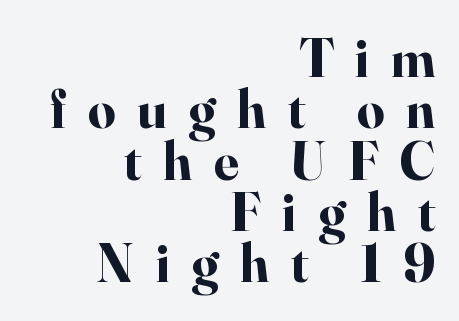
The strip under each line holds only bare page. Is this a fixed-width face? No — the glyphs have proportional, varying widths. Vertical spacing — tight. The font family rendered here belongs to the serif group. In terms of letterspacing, this is a distinctly airy, spread setting. Where is the straight margin? On the right.
